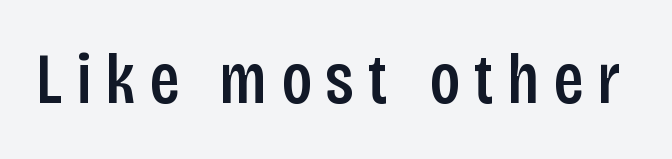
No word sits above an underline. Ordinary non-slanted type is in use. A typesetter would call this proportional, since set widths differ per character. In terms of letterform style, serifs are entirely absent.
